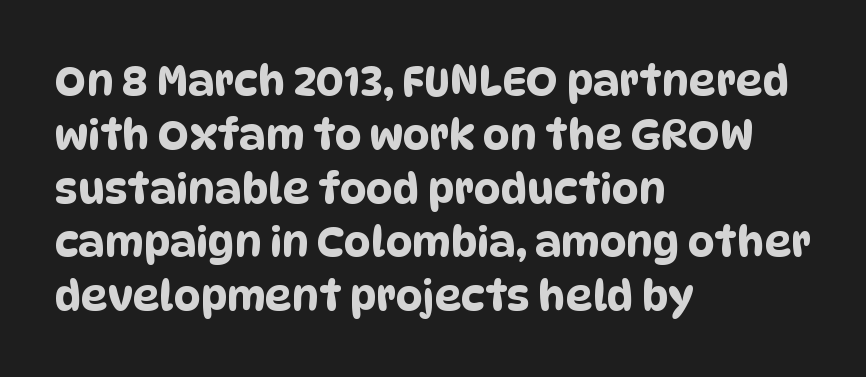
The image shows 42 px condensed sans-serif type; set left-aligned, normal line spacing (1.28x), normal letter spacing, not underlined; low stroke contrast and a large x-height.
